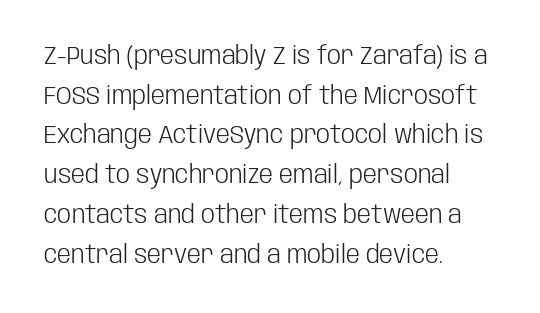
Q: Is the text bold? A: No.
Q: Is the text italic (slanted)? A: No, it is upright.
Q: Is the text underlined? A: No.
Q: How is the paragraph aligned? A: Left-aligned.
Q: Is the spacing between letters normal or unusually wide? A: Normal.
Q: Is the spacing between lines tight, normal or loose? A: Normal.
